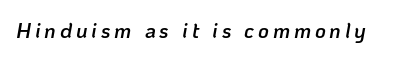
The image shows 21 px text type, italic (leaning right); set not underlined.
